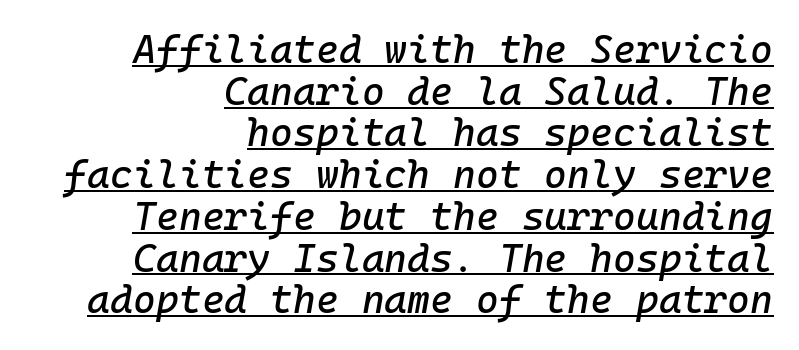
Q: Is the text italic (slanted)? A: Yes, it leans right by about 10 degrees.
Q: Is the text underlined? A: Yes.
Q: How is the paragraph aligned? A: Right-aligned.
Q: Is the spacing between letters normal or unusually wide? A: Normal.
Q: Is the spacing between lines tight, normal or loose? A: Tight.
Q: Width (condensed, normal, or wide)? A: Normal.
Q: Stroke contrast? A: Low.
Q: x-height? A: Medium.
Q: Monospaced? A: Yes.
